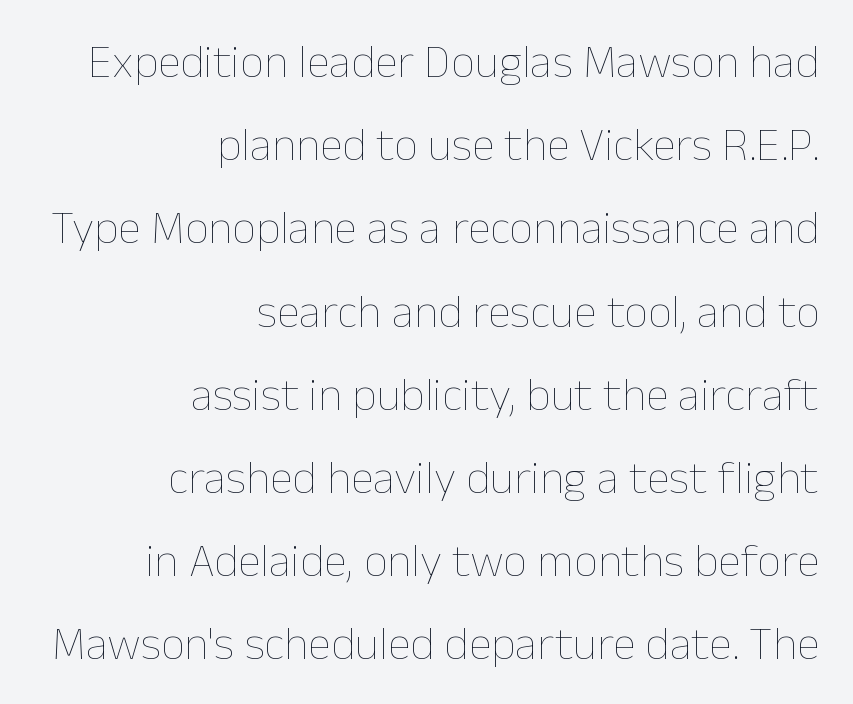
{"italic": "no", "bold": "no", "weight": "thin", "width": "normal", "stroke_contrast": "low", "x_height": "medium", "monospaced": "no", "underline": "no", "align": "right", "line_spacing_ratio": 1.77, "letter_spacing": "normal", "letter_spacing_em": 0.0, "glyph_px": 47}
